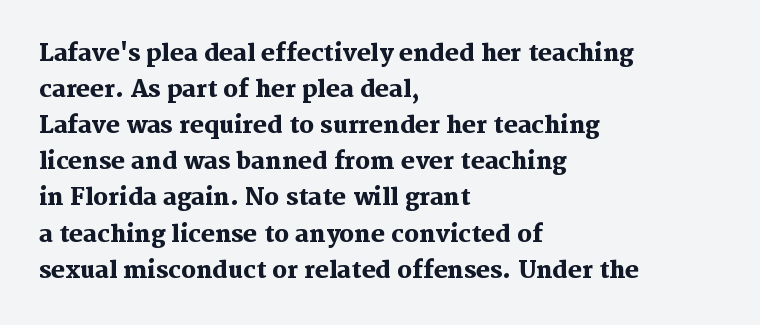
Notice how descenders clear the ascenders below comfortably — that's standard leading. The sample has been set heavy, in full bold. Italic? Not at all — the glyphs are vertical. A bare baseline throughout the passage. The rag falls on the right side of this text block. Inter-character spacing is left at the font's built-in metrics.
